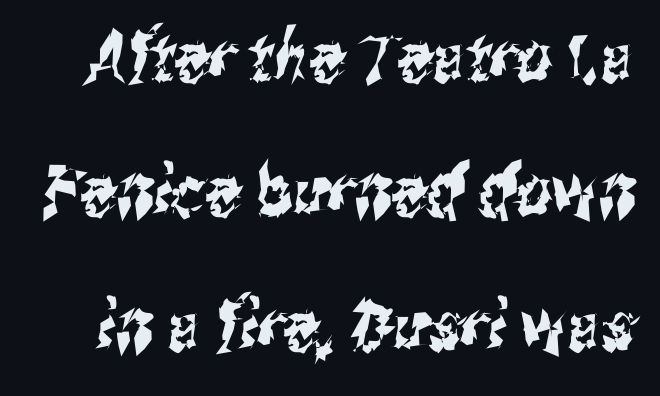
The image shows 70 px condensed sans-serif type; set loose line spacing (1.92x), normal letter spacing, not underlined; medium stroke contrast and a medium x-height.
